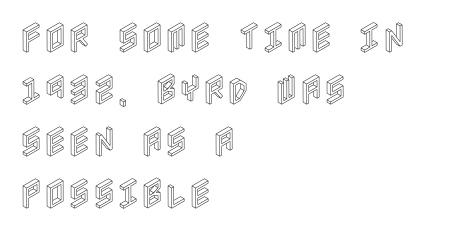
Q: Is the text italic (slanted)? A: No, it is upright.
Q: Is the text underlined? A: No.
Q: How is the paragraph aligned? A: Left-aligned.
Q: Is the spacing between letters normal or unusually wide? A: Normal.
Q: Is the spacing between lines tight, normal or loose? A: Normal.
Q: Width (condensed, normal, or wide)? A: Condensed.
Q: x-height? A: Large.
